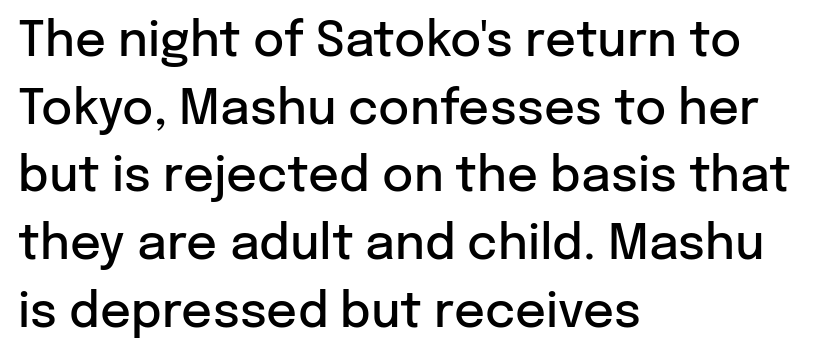
The image shows 48 px semibold sans-serif type, upright; set left-aligned, normal line spacing (1.41x), normal letter spacing, not underlined; low stroke contrast and a medium x-height.
